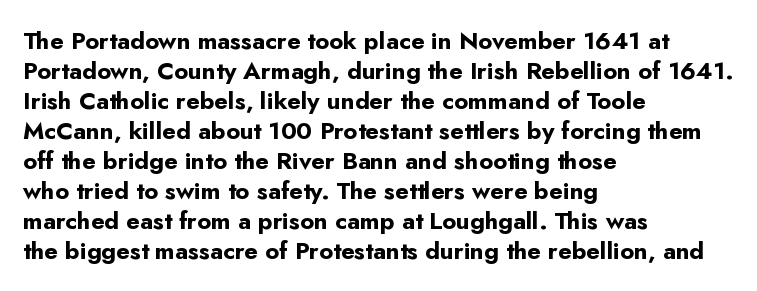
Q: Is the text bold? A: Yes.
Q: Is the text italic (slanted)? A: No, it is upright.
Q: Is the text underlined? A: No.
Q: How is the paragraph aligned? A: Left-aligned.
Q: Is the spacing between letters normal or unusually wide? A: Normal.
Q: Is the spacing between lines tight, normal or loose? A: Normal.
